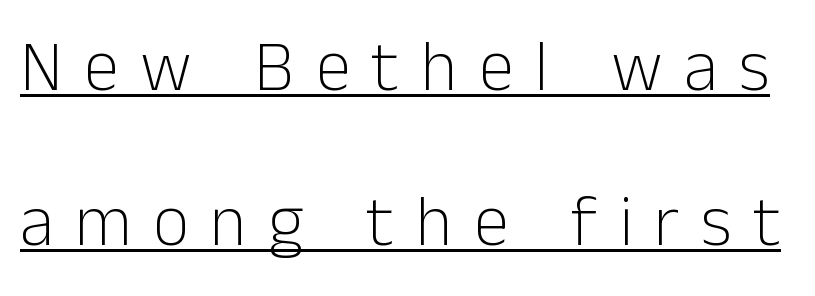
The image shows 71 px light sans-serif type, upright; set loose line spacing (2.18x), unusually wide letter spacing (+0.3 em), underlined; low stroke contrast and a medium x-height.
